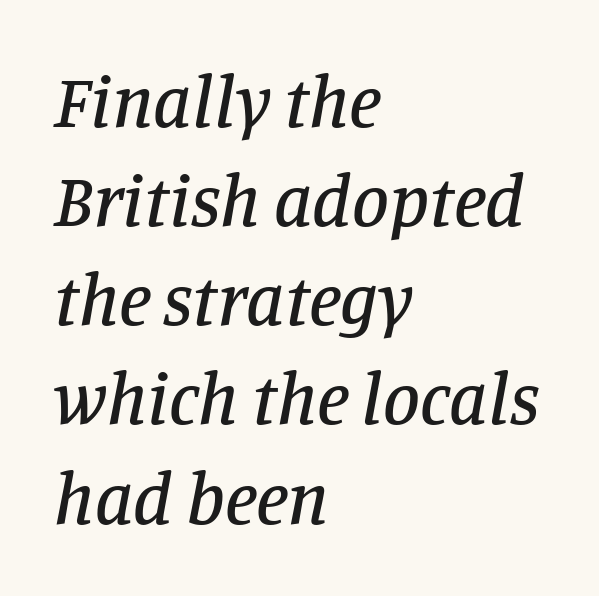
Type style note: has serifs. Character widths vary here, with narrow letters taking less room than wide ones. Each row of text sits above clean, open space. The rag falls on the right side of this text block.
